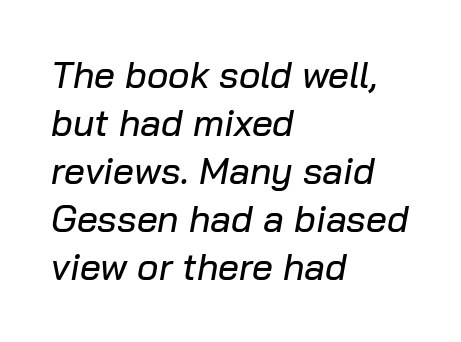
Q: Is the text italic (slanted)? A: Yes, it leans right by about 10 degrees.
Q: Is the text underlined? A: No.
Q: How is the paragraph aligned? A: Left-aligned.
Q: Is the spacing between letters normal or unusually wide? A: Normal.
Q: Is the spacing between lines tight, normal or loose? A: Normal.
Q: Width (condensed, normal, or wide)? A: Normal.
Q: Stroke contrast? A: Low.
Q: x-height? A: Medium.
Q: Monospaced? A: No.
